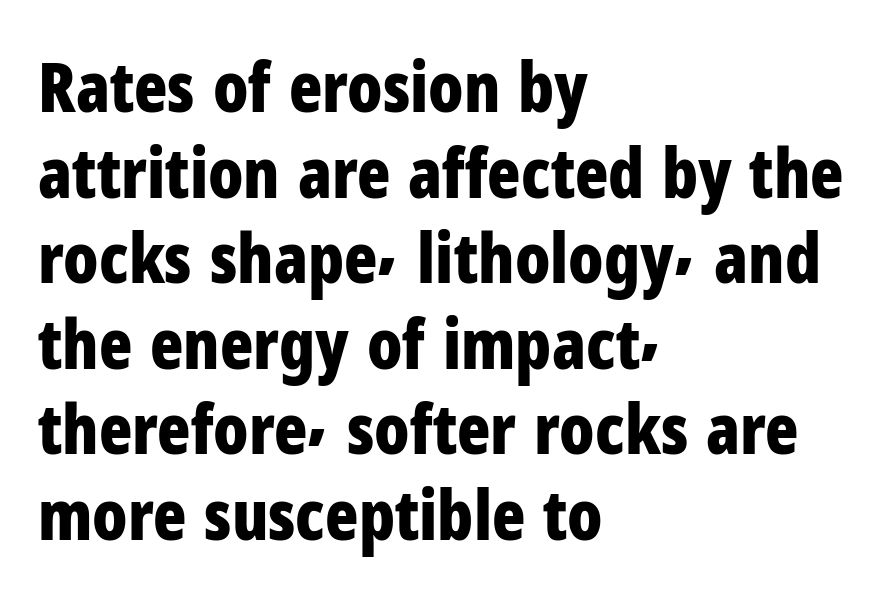
The image shows 69 px bold, condensed sans-serif type, upright; set left-aligned, line spacing 1.24x, normal letter spacing, not underlined; low stroke contrast and a medium x-height.
